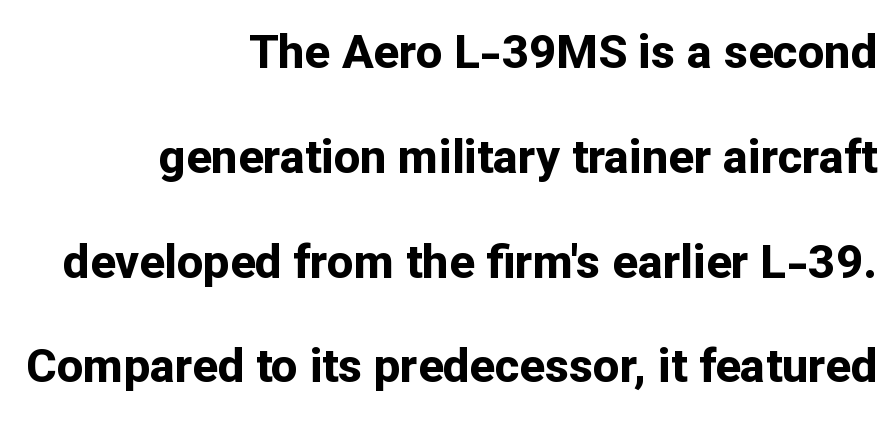
The passage shown is not underscored anywhere. What kind of face is this? One without serifs — a sans. In terms of letterspacing, this is plain default setting. I'd describe the lettering as bold — thick and assertive. Tall strokes in this sample are plumb rather than angled.
